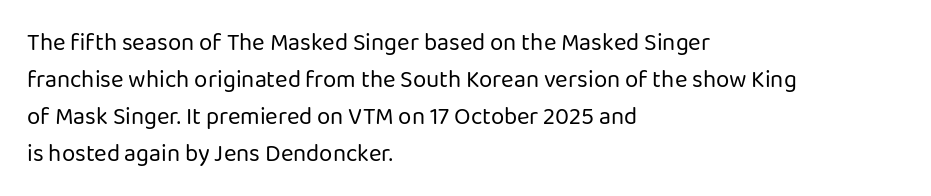
Q: Is the text bold? A: No.
Q: Is the text italic (slanted)? A: No, it is upright.
Q: Is the text underlined? A: No.
Q: How is the paragraph aligned? A: Left-aligned.
Q: Is the spacing between letters normal or unusually wide? A: Normal.
Q: Is the spacing between lines tight, normal or loose? A: Normal.
